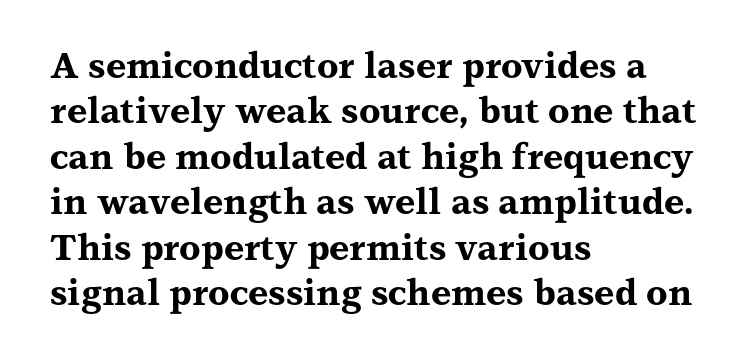
The image shows 35 px bold, wide serif type, upright; set left-aligned, normal line spacing (1.3x), normal letter spacing, not underlined; medium stroke contrast and a medium x-height.
